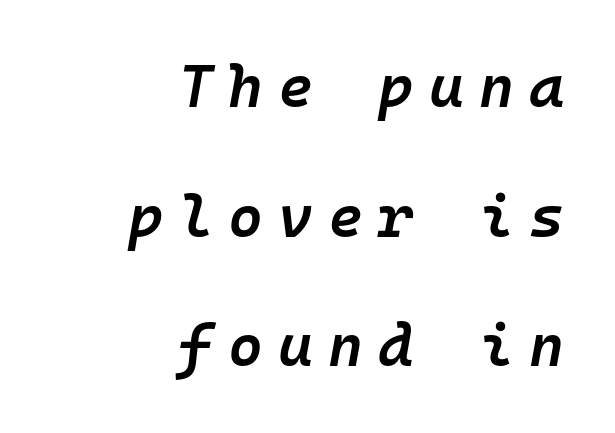
The image shows 60 px semibold type, italic (leaning right), monospaced; set right-aligned, loose line spacing (2.16x), unusually wide letter spacing (+0.25 em), not underlined; low stroke contrast and a medium x-height.
